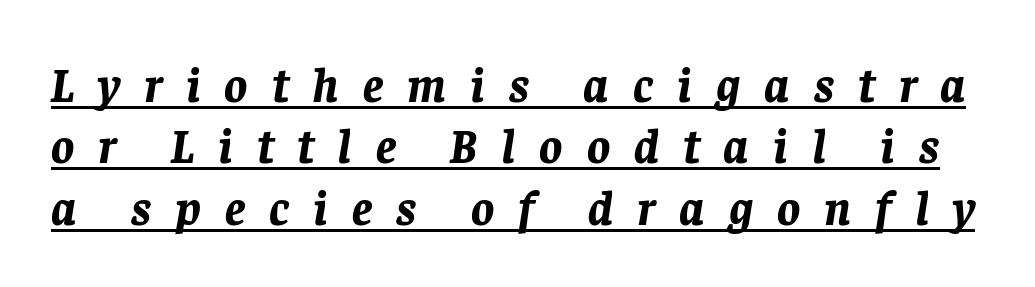
{"italic": "yes", "lean": "right", "slant_degrees": 8, "bold": "yes", "weight": "bold", "width": "normal", "stroke_contrast": "low", "x_height": "large", "monospaced": "no", "underline": "yes", "line_spacing": "normal", "line_spacing_ratio": 1.28, "letter_spacing": "wide", "letter_spacing_em": 0.5, "glyph_px": 48}
